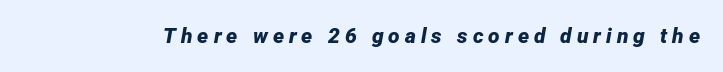
The baseline area is clear. Chunky letters — that's bold for sure. Notice how the stems are inclined rather than vertical — that's the hallmark of italics. The horizontal fit of the characters is loose and conspicuously gappy.
